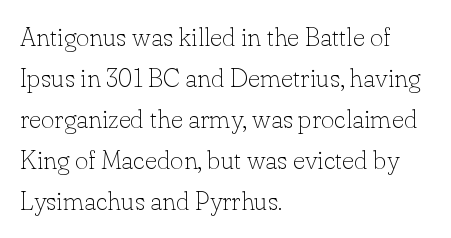
The words here are not underlined. Unbolded letterforms with no extra heft. Quick note: interline space is typical. These lines stack with their left ends in a neat column. Ordinary non-slanted type is in use. Here the glyphs are tracked normally, forming tight word shapes.
